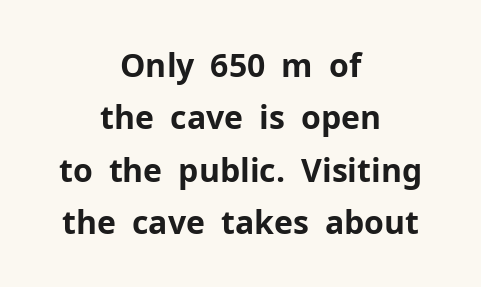
Q: Is the text bold? A: Yes.
Q: Is the text italic (slanted)? A: No, it is upright.
Q: Is the typeface a serif or a sans-serif typeface? A: Sans-serif.
Q: Is the text underlined? A: No.
Q: How is the paragraph aligned? A: Centered.
Q: Is the spacing between letters normal or unusually wide? A: Normal.
Q: Is the spacing between lines tight, normal or loose? A: Normal.
Q: Width (condensed, normal, or wide)? A: Normal.
Q: Stroke contrast? A: Low.
Q: x-height? A: Medium.
Q: Monospaced? A: No.
